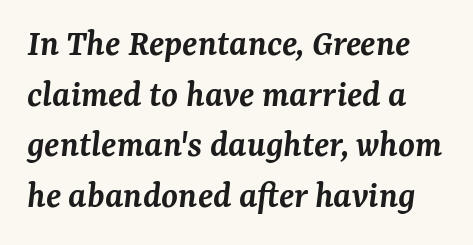
The strokes are fattened partway — semibold, not bold. Slant detected: the letters are inclined. Plain, unruled lines of type. The space between consecutive lines is moderate. These lines keep a tight, regular rhythm from letter to letter. Font category for this specimen: serif.
